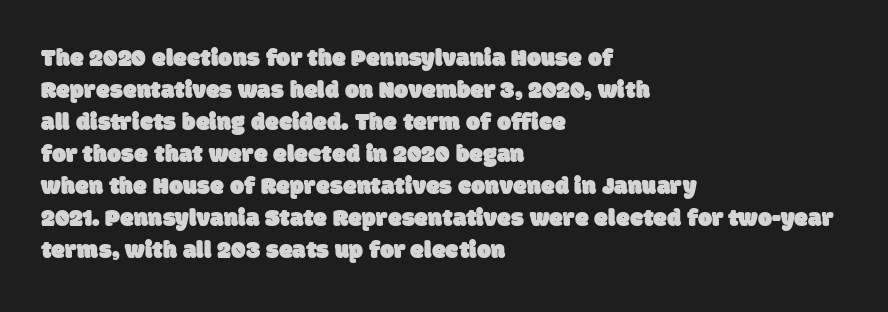
The image shows 25 px text type; set left-aligned, normal line spacing (1.28x), normal letter spacing, not underlined.
